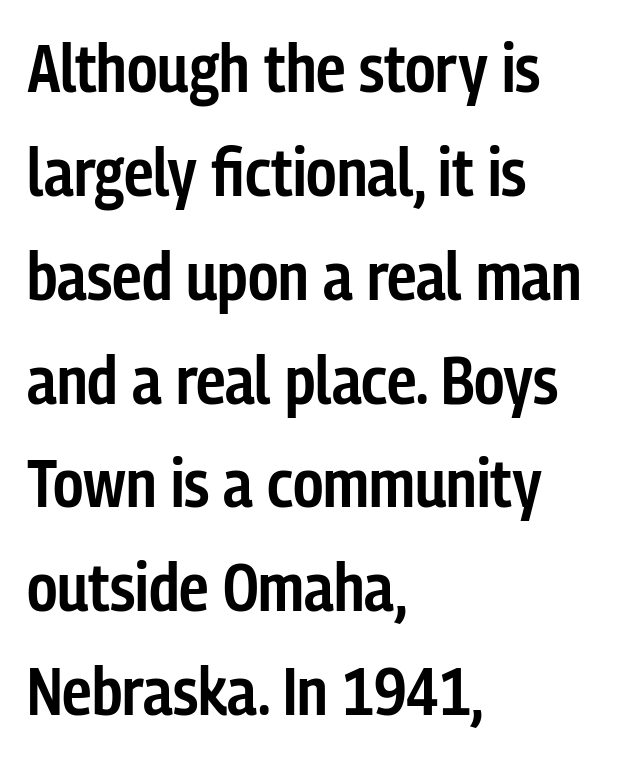
{"serif": "no", "italic": "no", "bold": "semi", "weight": "semibold", "width": "condensed", "stroke_contrast": "low", "x_height": "medium", "monospaced": "no", "underline": "no", "align": "left", "line_spacing": "normal", "line_spacing_ratio": 1.55, "letter_spacing": "normal", "letter_spacing_em": 0.0, "glyph_px": 67}
